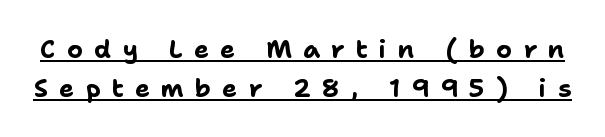
{"italic": "no", "bold": "yes", "underline": "yes", "line_spacing": "normal", "line_spacing_ratio": 1.55, "letter_spacing": "wide", "letter_spacing_em": 0.45, "glyph_px": 25}
